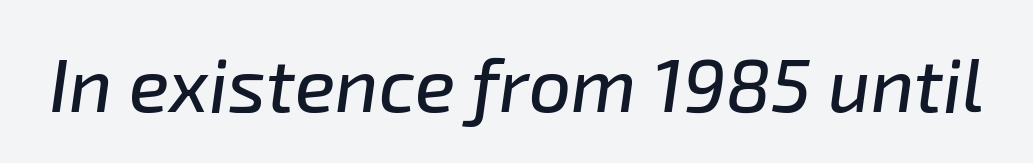
Emphasis-style slanted type is in use. You could call the tracking neutral — neither tight nor loose. Underlining? Definitely not there. Character widths vary here, with narrow letters taking less room than wide ones.
